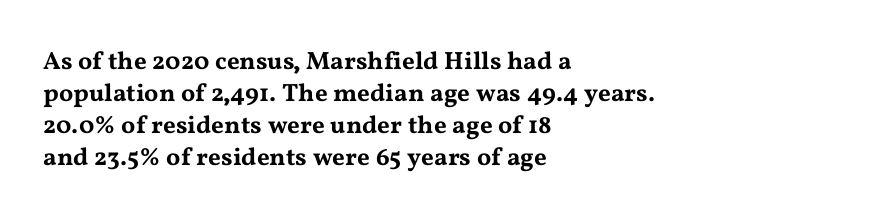
The image shows 25 px text type, upright; set left-aligned, normal line spacing (1.28x), normal letter spacing, not underlined.
